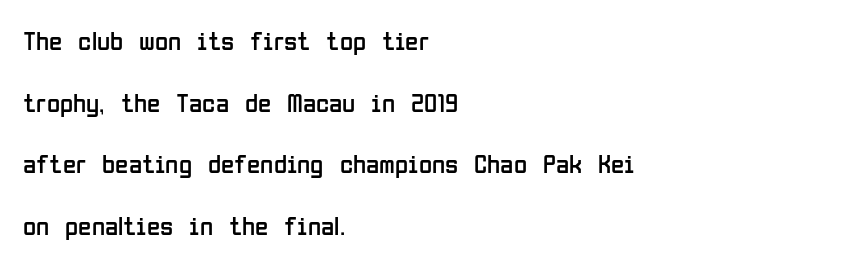
Widely set lines give the paragraph a tall, airy silhouette. The specimen omits any rule beneath the text block's lines. Italic? Not at all — the glyphs are vertical. The rendering keeps characters at their native spacing. Where is the straight margin? On the left. Is the stroke heavy? The answer is a plain regular-or-lighter.
